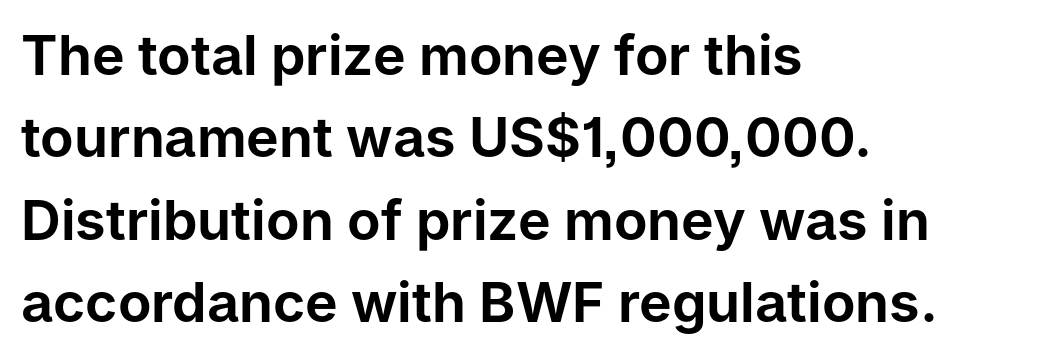
{"serif": "no", "italic": "no", "width": "normal", "stroke_contrast": "low", "x_height": "medium", "monospaced": "no", "underline": "no", "align": "left", "line_spacing": "normal", "line_spacing_ratio": 1.5, "letter_spacing": "normal", "letter_spacing_em": 0.0, "glyph_px": 55}
